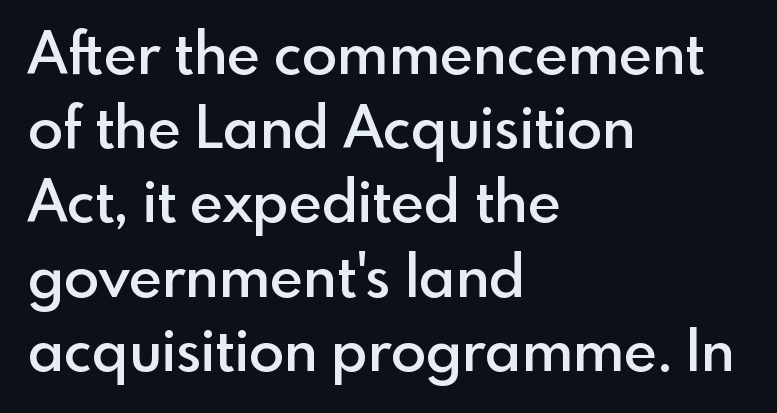
{"serif": "no", "italic": "no", "bold": "semi", "weight": "semibold", "width": "normal", "x_height": "small", "monospaced": "no", "underline": "no", "align": "left", "line_spacing": "normal", "line_spacing_ratio": 1.28, "letter_spacing": "normal", "letter_spacing_em": 0.0, "glyph_px": 58}
